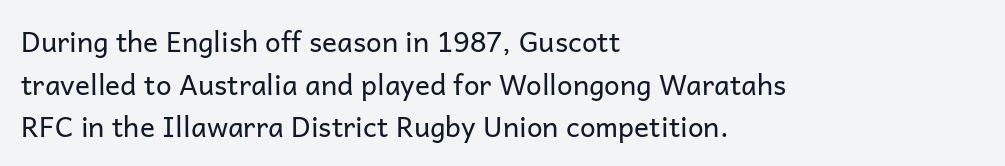
Tracking value appears to be zero — textbook default spacing. Alignment: flush left. In terms of letterform style, serifs are entirely absent. The weight tops out at a normal text grade.
